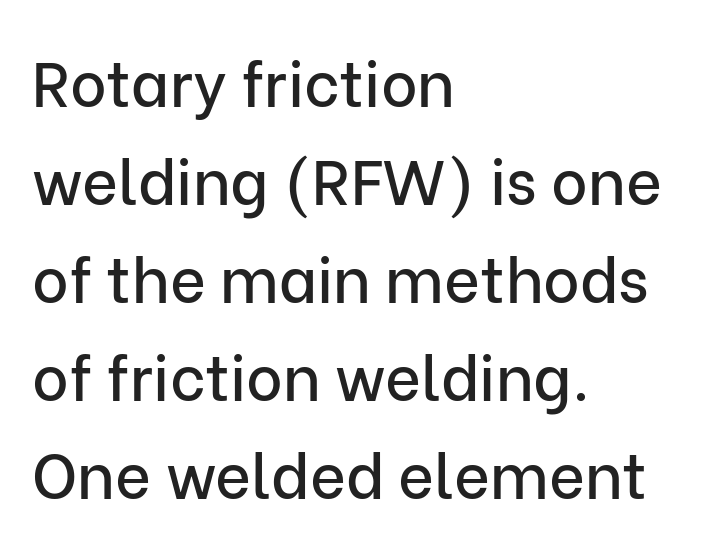
Horizontal alignment here is leftward, the default for most running prose. Is this a sans? Yes — the strokes have no serifs. The specimen reads as upright at a glance. Rows of type keep a routine distance in the vertical direction. The foot of each line stays bare and open.
